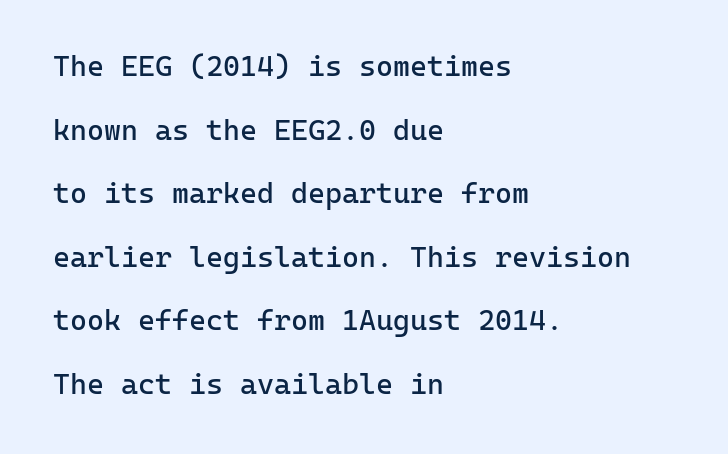
Q: Is the text bold? A: No.
Q: Is the text italic (slanted)? A: No, it is upright.
Q: Is the typeface a serif or a sans-serif typeface? A: Sans-serif.
Q: Is the text underlined? A: No.
Q: How is the paragraph aligned? A: Left-aligned.
Q: Is the spacing between letters normal or unusually wide? A: Normal.
Q: Is the spacing between lines tight, normal or loose? A: Loose.
Q: Width (condensed, normal, or wide)? A: Normal.
Q: Stroke contrast? A: Low.
Q: x-height? A: Medium.
Q: Monospaced? A: Yes.
